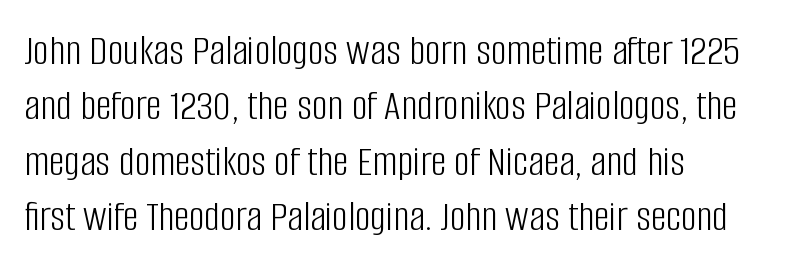
{"serif": "no", "italic": "no", "bold": "no", "weight": "light", "width": "condensed", "stroke_contrast": "low", "x_height": "large", "monospaced": "no", "underline": "no", "align": "left", "line_spacing": "normal", "line_spacing_ratio": 1.26, "letter_spacing": "normal", "letter_spacing_em": 0.0, "glyph_px": 44}
